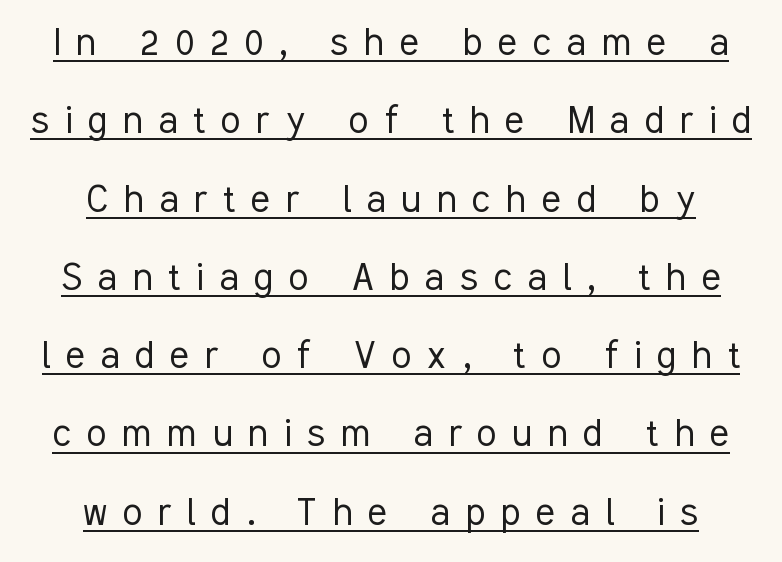
{"serif": "no", "italic": "no", "bold": "no", "weight": "light", "width": "condensed", "stroke_contrast": "low", "x_height": "medium", "monospaced": "no", "underline": "yes", "align": "center", "line_spacing_ratio": 1.74, "letter_spacing": "wide", "letter_spacing_em": 0.35, "glyph_px": 45}
